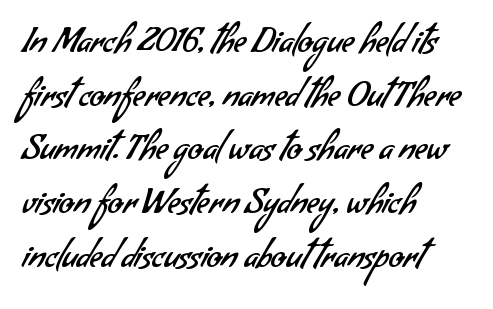
The image shows 34 px regular-weight sans-serif type; set left-aligned, normal line spacing (1.58x), normal letter spacing, not underlined; low stroke contrast and a small x-height.
